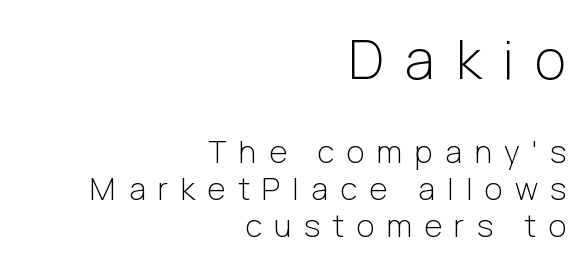
Q: Is the text bold? A: No.
Q: Is the text italic (slanted)? A: No, it is upright.
Q: Is the typeface a serif or a sans-serif typeface? A: Sans-serif.
Q: Is the text underlined? A: No.
Q: How is the paragraph aligned? A: Right-aligned.
Q: Is the spacing between letters normal or unusually wide? A: Unusually wide.
Q: Which block of text is set in a larger size, the first (top) or the second (bottom)? A: The first (top) one.
Q: Width (condensed, normal, or wide)? A: Normal.
Q: Stroke contrast? A: Low.
Q: x-height? A: Medium.
Q: Monospaced? A: No.
